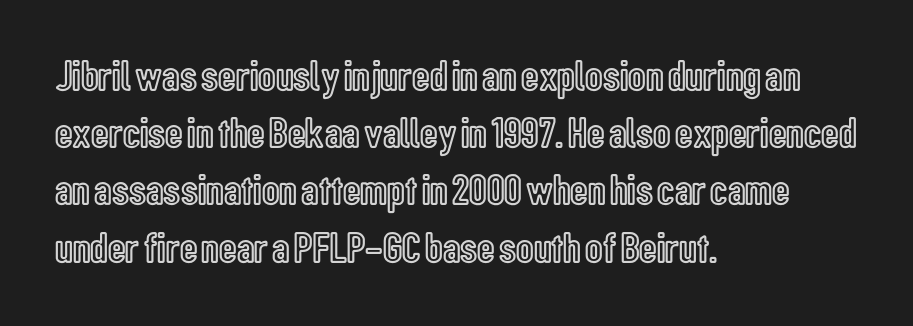
{"italic": "no", "width": "condensed", "x_height": "medium", "monospaced": "no", "underline": "no", "align": "left", "line_spacing": "normal", "line_spacing_ratio": 1.33, "letter_spacing": "normal", "letter_spacing_em": 0.0, "glyph_px": 43}
